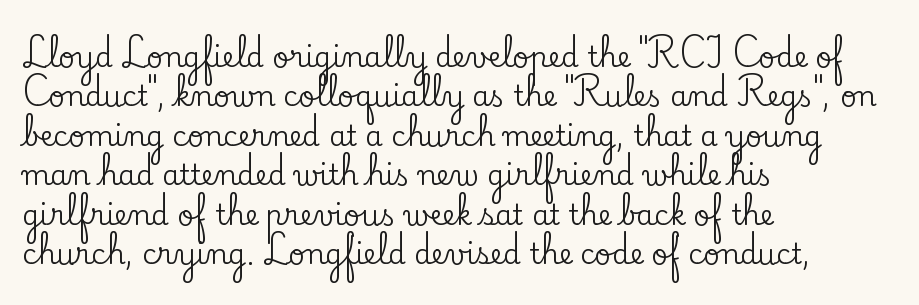
This sample has the flowing, uneven cadence of proportional lettering. Honestly, the row spacing looks completely unremarkable. Ordinary non-slanted type is in use. Words float on clear page, feet unadorned. The glyphs in this specimen are seriffed.
